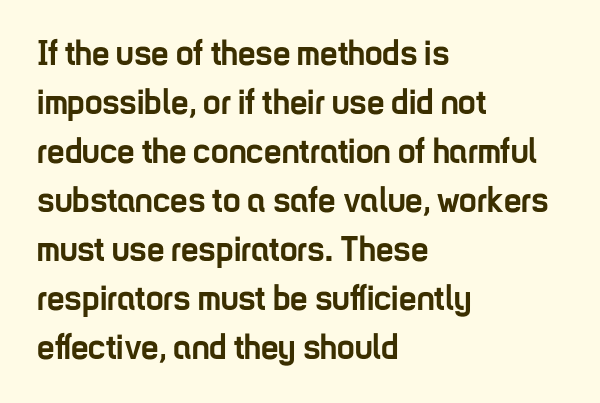
The image shows 35 px semibold, condensed sans-serif type, upright; set left-aligned, normal line spacing (1.4x), normal letter spacing, not underlined; low stroke contrast and a medium x-height.
